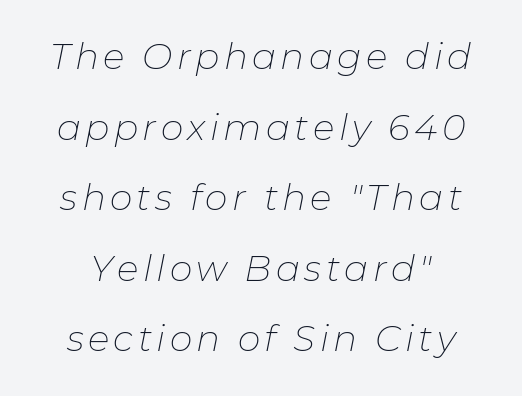
You could not count columns in this text — the font is proportionally spaced. Loosely led — the rows are spread out. If you drew a line through each stem, it would be angled. Underlining? Definitely not there. Weight: not bold — regular or lighter.
